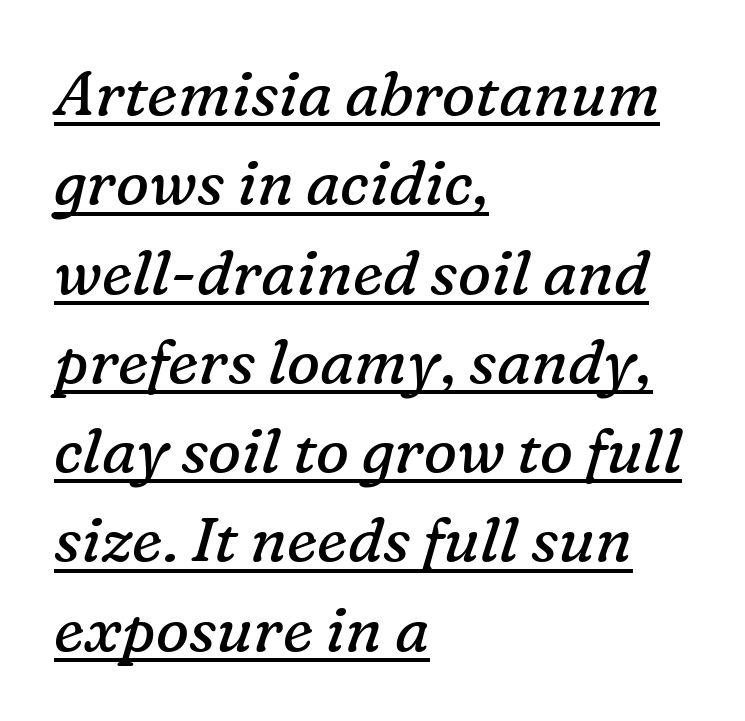
Q: Is the text bold? A: No.
Q: Is the text italic (slanted)? A: Yes, it leans right by about 16 degrees.
Q: Is the typeface a serif or a sans-serif typeface? A: Serif.
Q: Is the text underlined? A: Yes.
Q: How is the paragraph aligned? A: Left-aligned.
Q: Is the spacing between letters normal or unusually wide? A: Normal.
Q: Is the spacing between lines tight, normal or loose? A: Normal.
Q: Width (condensed, normal, or wide)? A: Normal.
Q: Stroke contrast? A: Low.
Q: x-height? A: Medium.
Q: Monospaced? A: No.
